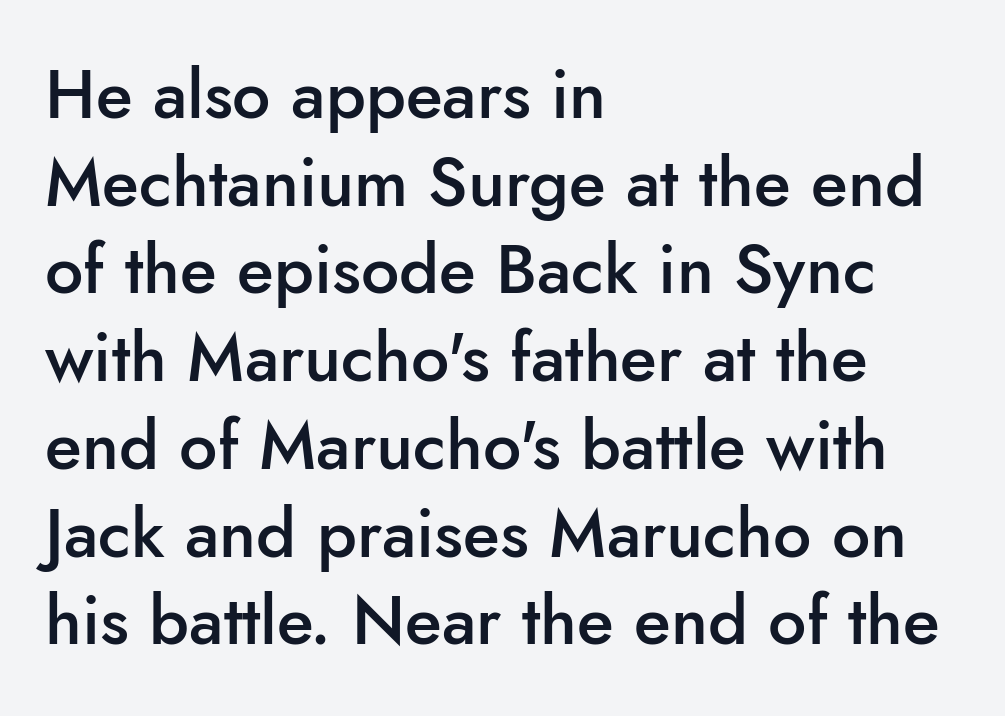
This rendering leaves character spacing at its baseline value. The rendering uses a moderate line-height, typical for paragraphs. This is the regular roman posture of the typeface. Check where the strokes stop: nothing finishes them off — pure sans. The passage shown is typed in a proportional face where columns would drift. The strokes are fattened partway — semibold, not bold.
